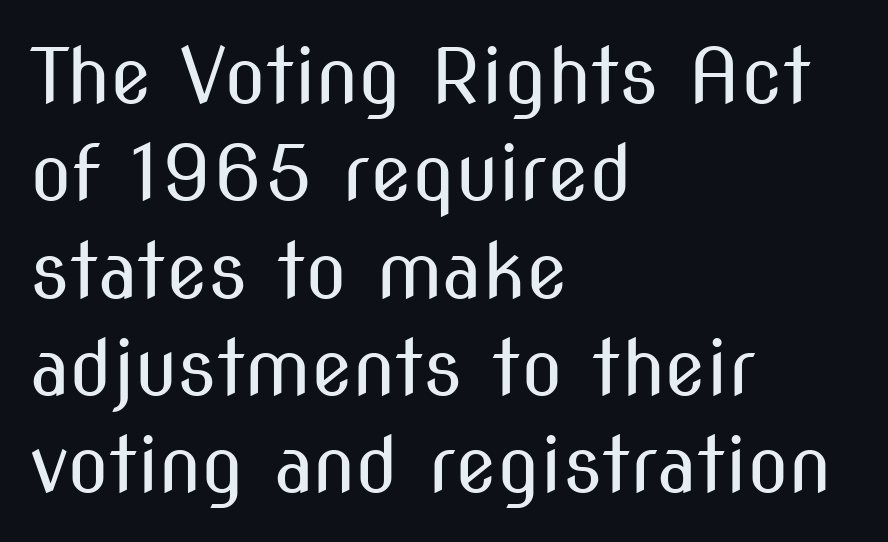
The image shows 76 px regular-weight, condensed sans-serif type, upright; set left-aligned, normal line spacing (1.28x), normal letter spacing, not underlined; medium stroke contrast and a medium x-height.
